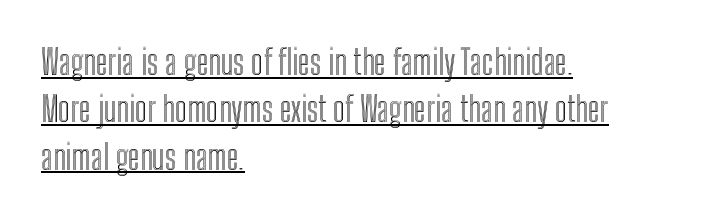
The image shows 34 px condensed type, upright; set left-aligned, normal line spacing (1.39x), normal letter spacing, underlined; a medium x-height.
